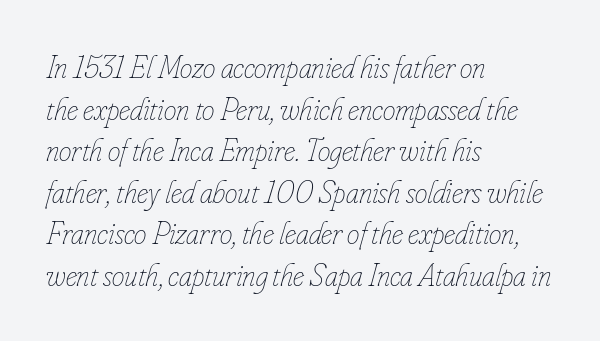
The image shows 32 px thin, condensed type, italic (leaning right); set left-aligned, normal line spacing (1.3x), normal letter spacing, not underlined; low stroke contrast and a small x-height.
